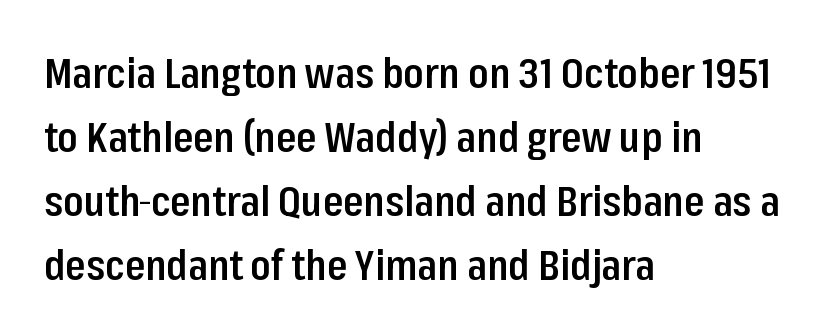
The rendering keeps characters at their native spacing. Posture: upright roman. A fair bit of extra ink — the face is semibold, not bold. The rendering uses natural spacing where letterforms have individual widths. Does the leading feel generous? No, just average. Each line starts at the same left margin while the right side varies.
